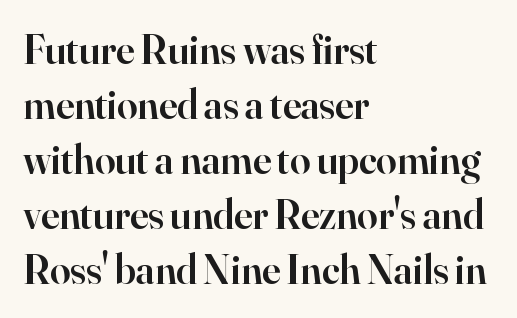
Examine the stroke ends and you'll spot serifs. No extra tracking has been applied to these lines. The foot of each line stays bare and open. Weight check: semibold — heavier than regular, not quite bold. The rendering uses a moderate line-height, typical for paragraphs. Style check: upright.
